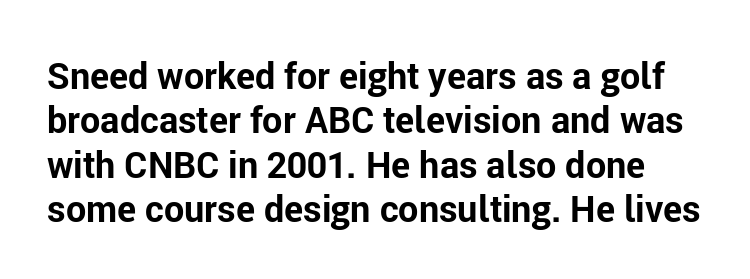
The image shows 36 px bold sans-serif type, upright; set line spacing 1.23x, normal letter spacing, not underlined; low stroke contrast and a medium x-height.
